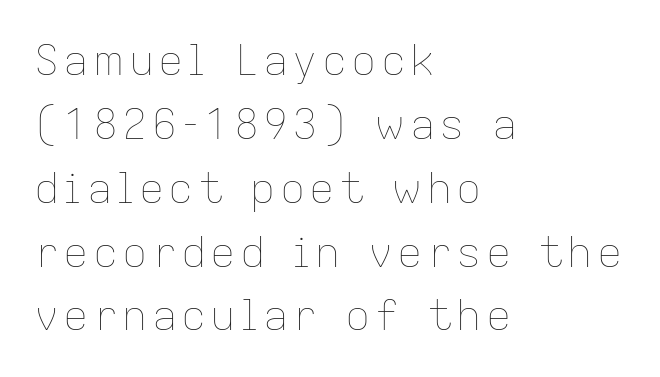
In CSS terms this would be text-align: left. A typesetter would call this proportional, since set widths differ per character. Successive baselines arrive at the customary interval. Compared with a typical body face, this is equally light or lighter still.
